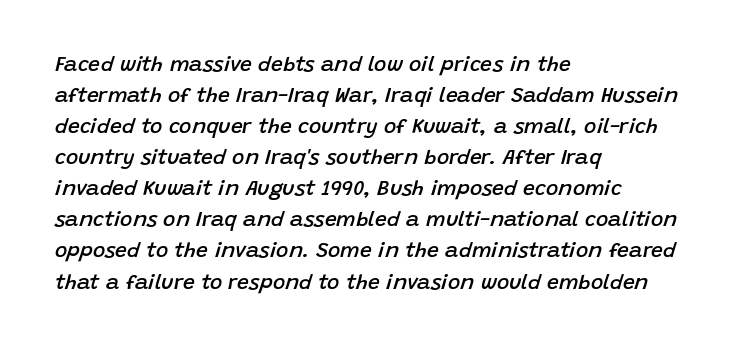
{"italic": "yes", "lean": "right", "slant_degrees": 15, "bold": "semi", "underline": "no", "align": "left", "line_spacing": "normal", "line_spacing_ratio": 1.48, "letter_spacing": "normal", "letter_spacing_em": 0.0, "glyph_px": 21}
